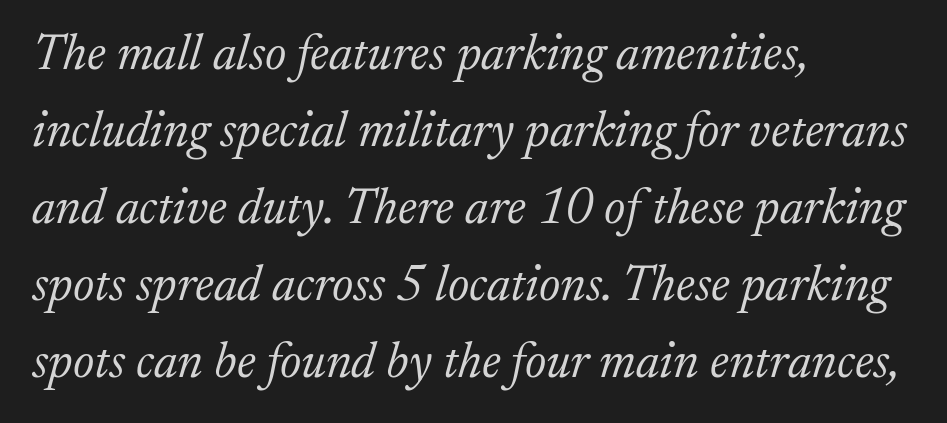
Words appear dense and cohesive because spacing is normal. In terms of leading, this rendering sits right in the middle. Would a proofreader flag this as italicized? Yes. Weight: regular or lighter. The letters advance in unequal steps, a hallmark of proportional type. The designer went with a serif here, giving each stem small feet.
